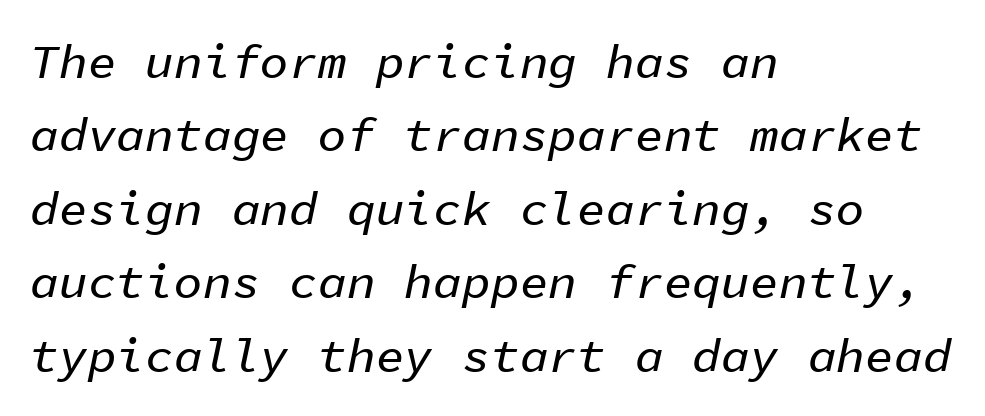
Q: Is the text italic (slanted)? A: Yes, it leans right by about 11 degrees.
Q: Is the text underlined? A: No.
Q: How is the paragraph aligned? A: Left-aligned.
Q: Is the spacing between letters normal or unusually wide? A: Normal.
Q: Is the spacing between lines tight, normal or loose? A: Normal.
Q: Width (condensed, normal, or wide)? A: Normal.
Q: Stroke contrast? A: Low.
Q: x-height? A: Medium.
Q: Monospaced? A: Yes.
